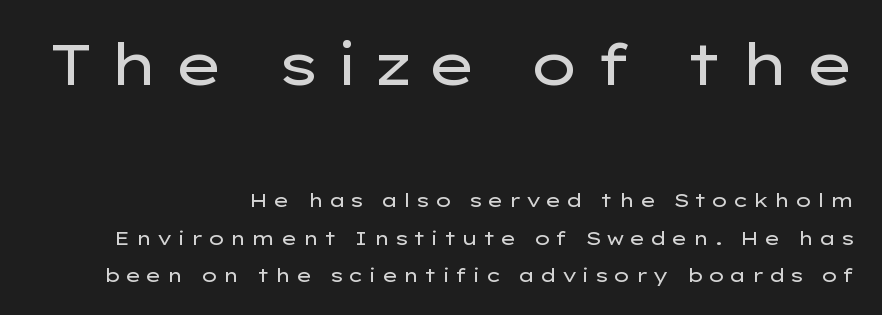
{"serif": "no", "italic": "no", "bold": "no", "weight": "regular", "width": "wide", "stroke_contrast": "low", "x_height": "medium", "monospaced": "no", "underline": "no", "align": "right", "line_spacing": "loose", "line_spacing_ratio": 1.98, "letter_spacing": "wide", "letter_spacing_em": 0.23, "larger_block": "first", "size_ratio": 3.05, "glyph_px": 58}
